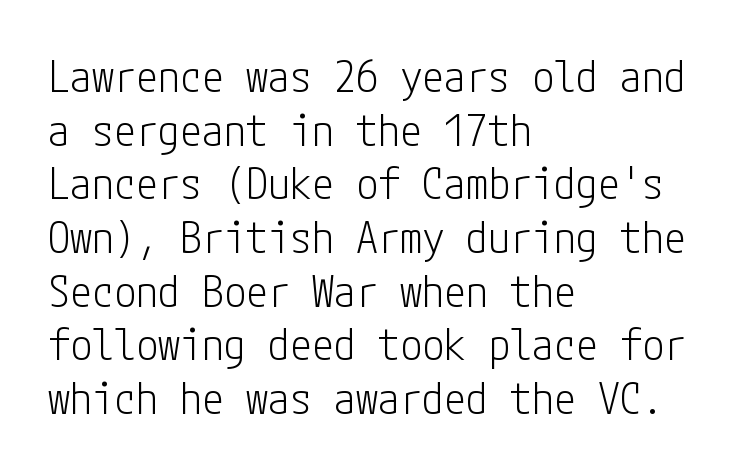
The paragraph has a hard left edge and a soft right edge. Observe the ordinary spacing: letters are neighbours, not strangers. A clean baseline with only descenders dipping below it. This sample uses a sans-serif face. Summary of weight: not heavy and not bold.
